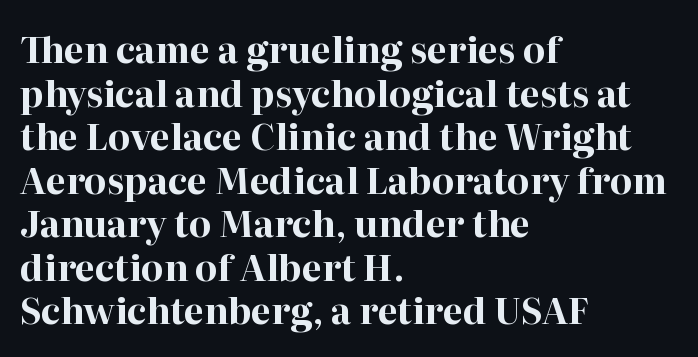
Observe the ordinary spacing: letters are neighbours, not strangers. Plenty of ink on the page — the face is bold. The rendering uses natural spacing where letterforms have individual widths. Is there any slant? The stems are plumb. The ragged edge is on the right, which tells us the setting is flush left.
